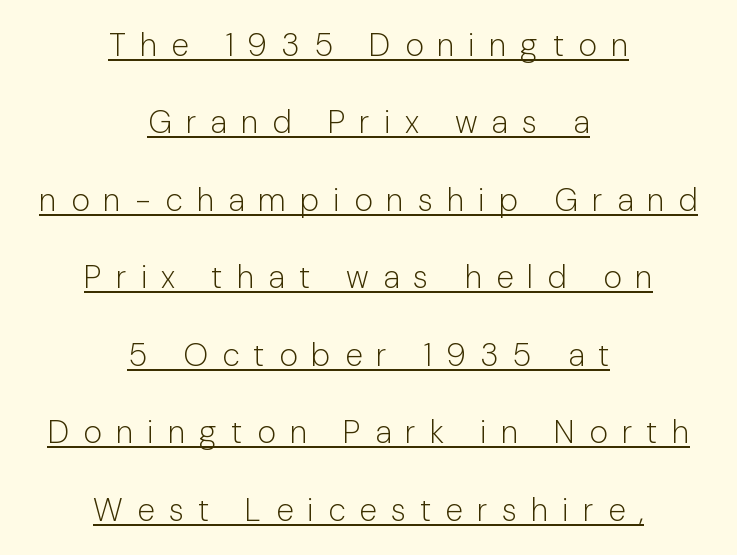
{"serif": "no", "italic": "no", "bold": "no", "weight": "light", "width": "normal", "stroke_contrast": "low", "x_height": "medium", "monospaced": "no", "underline": "yes", "align": "center", "line_spacing": "loose", "line_spacing_ratio": 2.42, "letter_spacing": "wide", "letter_spacing_em": 0.44, "glyph_px": 32}
